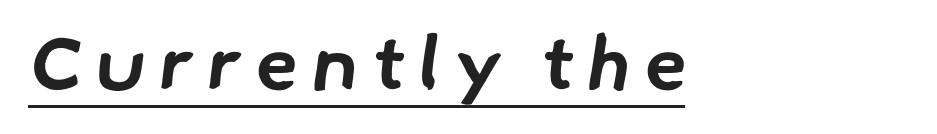
Q: Is the text bold? A: Yes.
Q: Is the typeface a serif or a sans-serif typeface? A: Sans-serif.
Q: Is the text underlined? A: Yes.
Q: How is the paragraph aligned? A: Left-aligned.
Q: Width (condensed, normal, or wide)? A: Normal.
Q: Stroke contrast? A: Low.
Q: x-height? A: Small.
Q: Monospaced? A: No.
